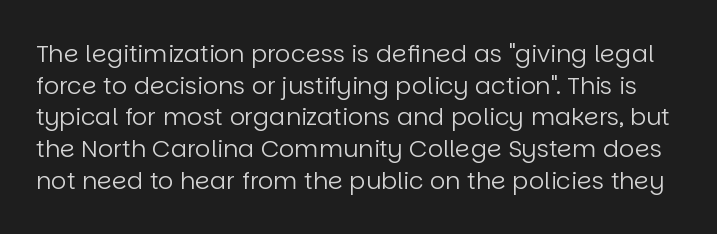
The image shows 24 px text type, upright; set normal line spacing (1.32x), normal letter spacing, not underlined.
